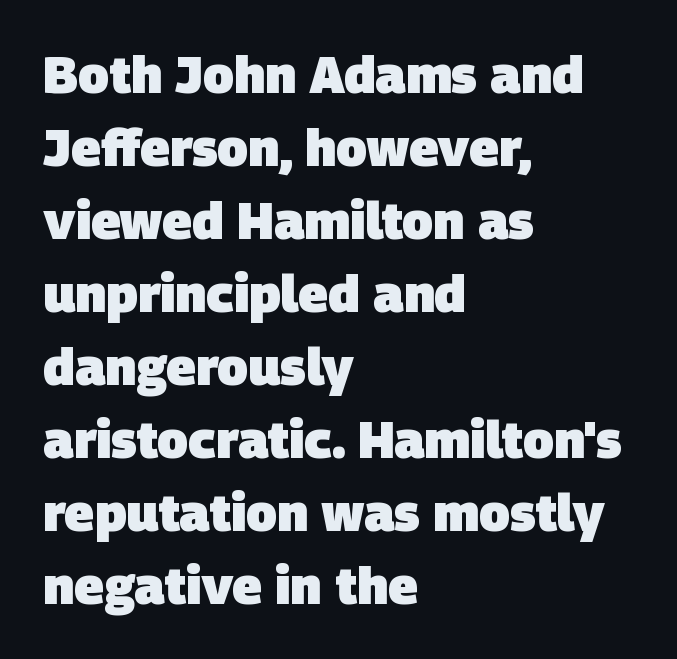
The image shows 51 px heavy sans-serif type; set left-aligned, normal line spacing (1.43x), normal letter spacing, not underlined; low stroke contrast and a large x-height.
